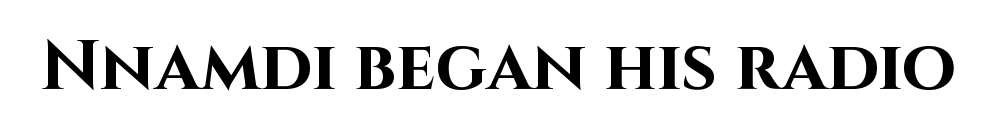
{"serif": "no", "italic": "no", "bold": "yes", "weight": "bold", "width": "normal", "stroke_contrast": "high", "x_height": "large", "monospaced": "no", "underline": "no", "letter_spacing": "normal", "letter_spacing_em": 0.0, "glyph_px": 70}
